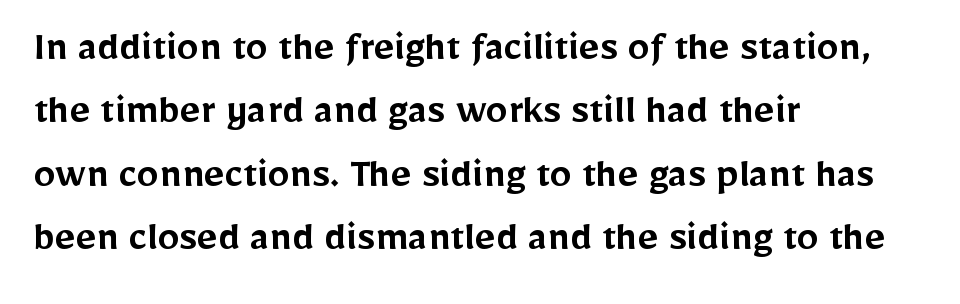
The image shows 44 px semibold sans-serif type, upright; set left-aligned, normal line spacing (1.44x), normal letter spacing, not underlined; low stroke contrast and a medium x-height.
